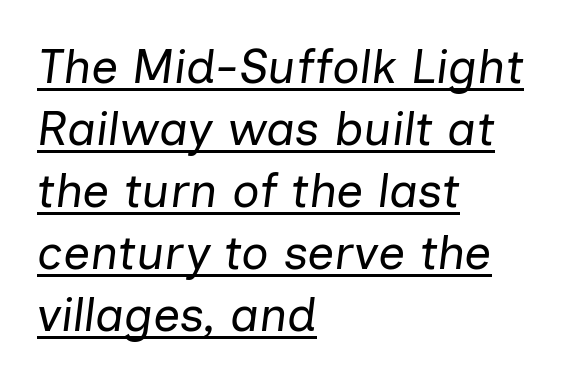
The image shows 48 px regular-weight type, italic (leaning right); set left-aligned, normal line spacing (1.29x), normal letter spacing, underlined; low stroke contrast and a medium x-height.
